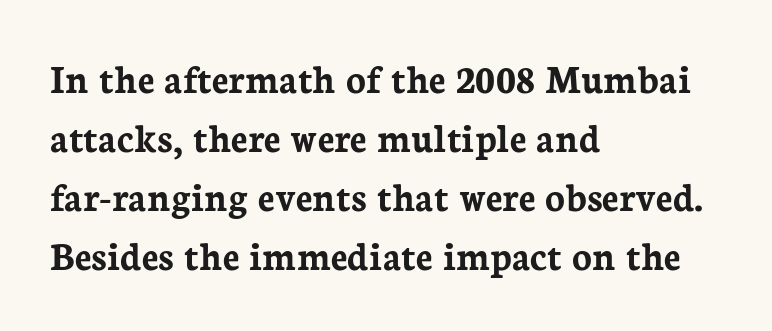
{"serif": "yes", "italic": "no", "bold": "yes", "weight": "semibold", "width": "normal", "stroke_contrast": "low", "x_height": "medium", "monospaced": "no", "underline": "no", "align": "left", "line_spacing": "normal", "line_spacing_ratio": 1.44, "letter_spacing": "normal", "letter_spacing_em": 0.0, "glyph_px": 41}
